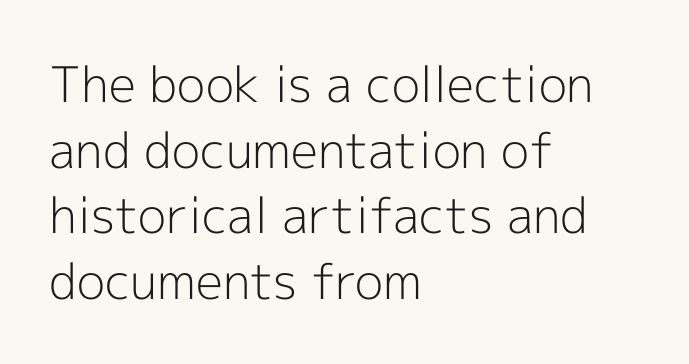
Q: Is the text bold? A: No.
Q: Is the text italic (slanted)? A: No, it is upright.
Q: Is the typeface a serif or a sans-serif typeface? A: Sans-serif.
Q: Is the text underlined? A: No.
Q: How is the paragraph aligned? A: Left-aligned.
Q: Is the spacing between letters normal or unusually wide? A: Normal.
Q: Is the spacing between lines tight, normal or loose? A: Normal.
Q: Width (condensed, normal, or wide)? A: Normal.
Q: x-height? A: Medium.
Q: Monospaced? A: No.
